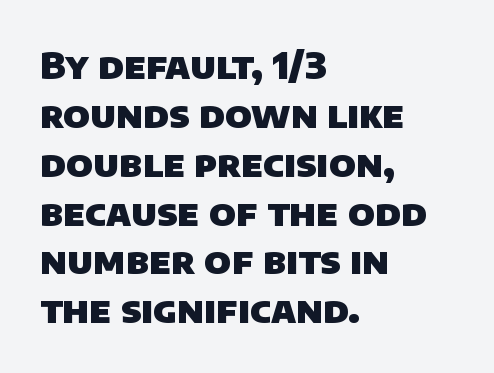
Descenders are the only things crossing below the line. The tracking reads as untouched default to a designer's eye. Where is the straight margin? On the left. Students, observe: this is what conventionally led text looks like.
